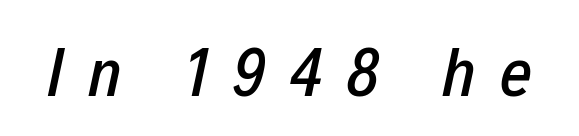
The image shows 69 px condensed type, italic (leaning right); set unusually wide letter spacing (+0.36 em), not underlined; low stroke contrast and a medium x-height.
